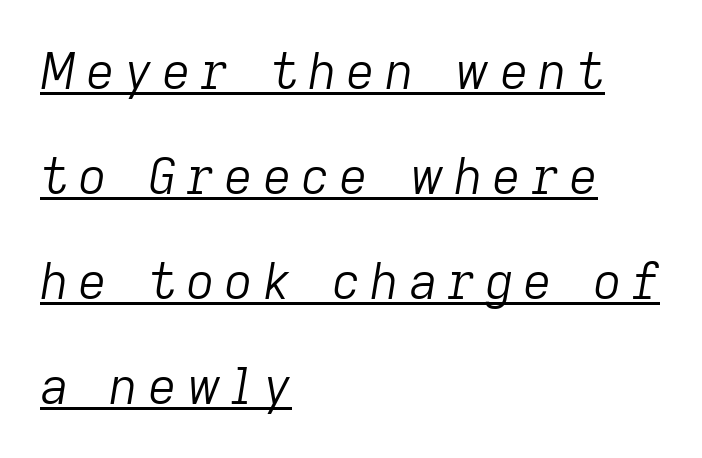
Q: Is the text bold? A: No.
Q: Is the text italic (slanted)? A: Yes, it leans right by about 9 degrees.
Q: Is the text underlined? A: Yes.
Q: How is the paragraph aligned? A: Left-aligned.
Q: Is the spacing between lines tight, normal or loose? A: Loose.
Q: Width (condensed, normal, or wide)? A: Normal.
Q: Stroke contrast? A: Low.
Q: x-height? A: Medium.
Q: Monospaced? A: No.
